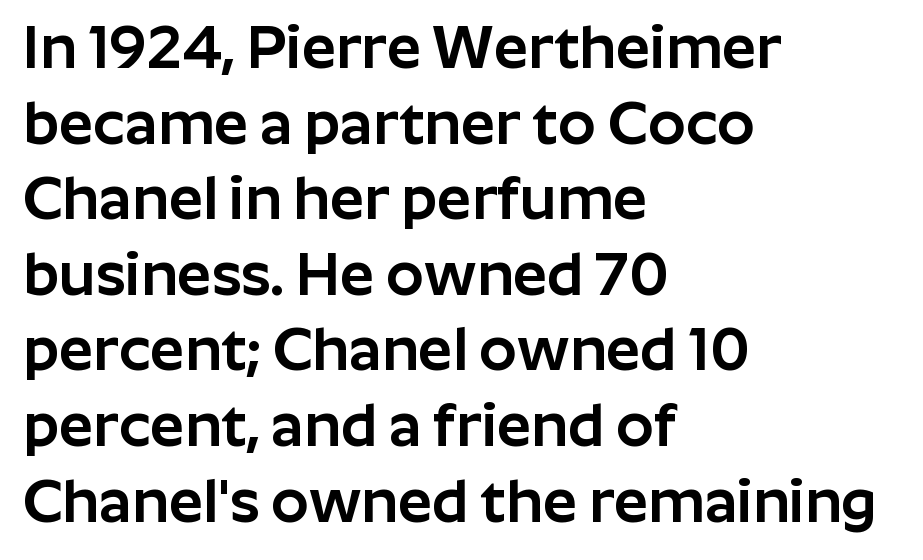
The image shows 60 px sans-serif type, upright; set left-aligned, normal line spacing (1.26x), normal letter spacing, not underlined; low stroke contrast and a medium x-height.
